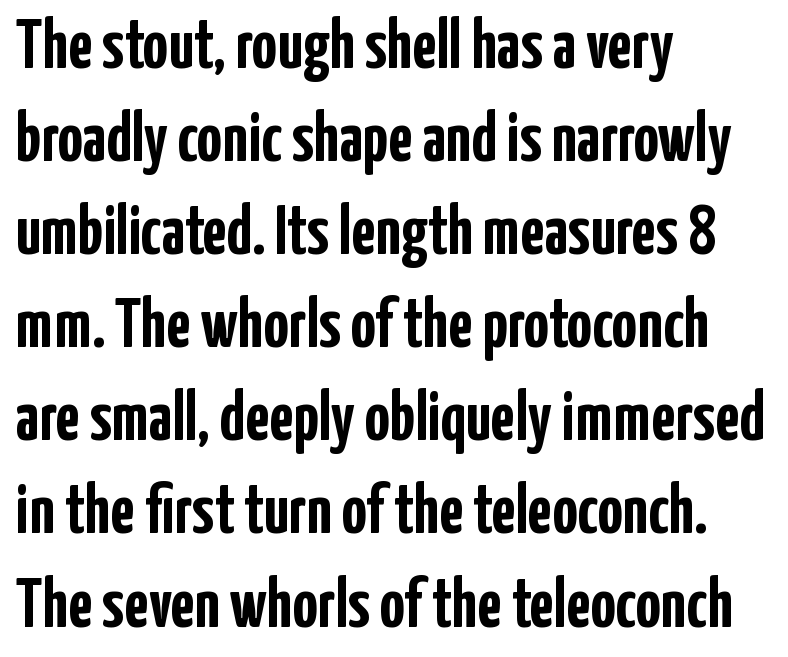
{"serif": "no", "italic": "no", "bold": "yes", "weight": "semibold", "width": "condensed", "stroke_contrast": "low", "x_height": "medium", "monospaced": "no", "underline": "no", "align": "left", "line_spacing": "normal", "line_spacing_ratio": 1.33, "letter_spacing": "normal", "letter_spacing_em": 0.0, "glyph_px": 70}
